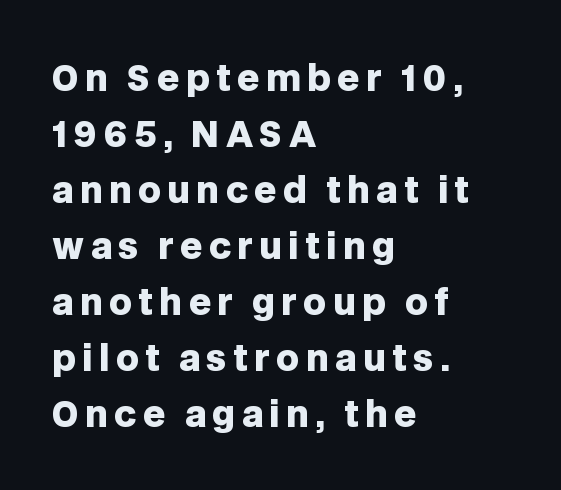
Leading: standard. These lines were composed using upright roman letters. Each row of text sits above clean, open space. A typesetter would call this proportional, since set widths differ per character. Typographically, this falls in the sans-serif category. Set as a true bold cut, around the 700 mark.
